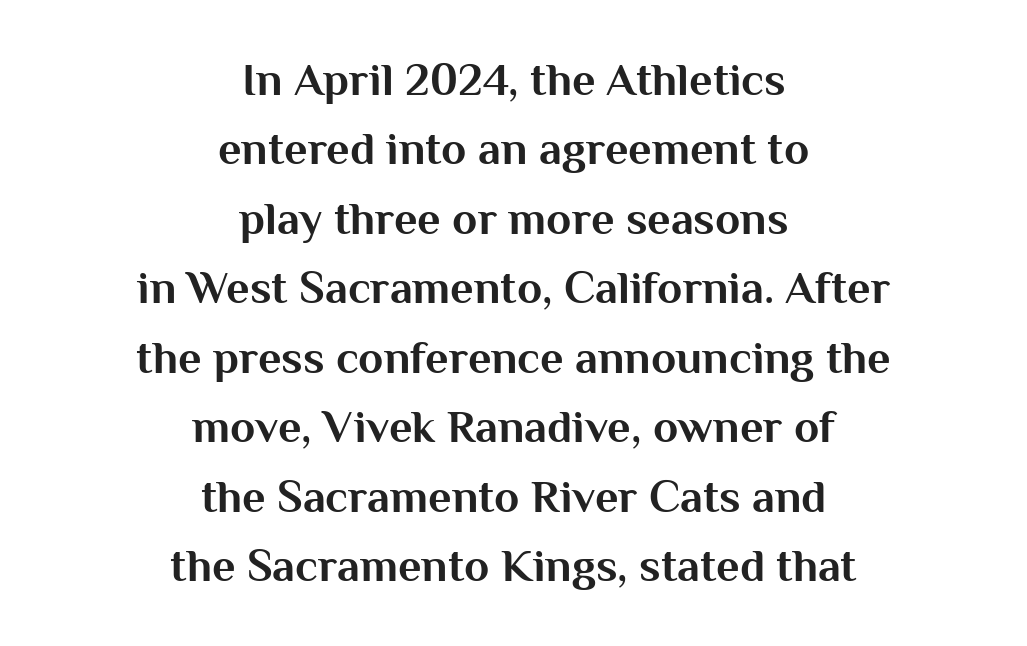
The image shows 46 px bold sans-serif type, upright; set centered, normal line spacing (1.51x), normal letter spacing, not underlined; medium stroke contrast and a medium x-height.
